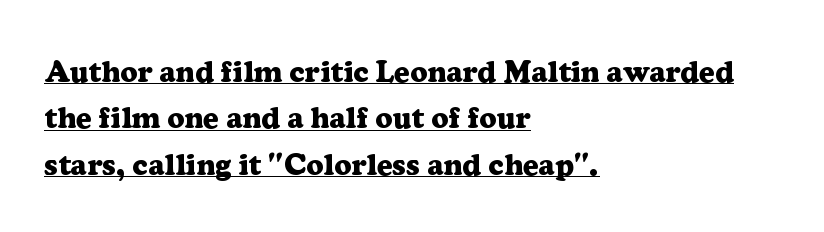
{"serif": "yes", "italic": "no", "bold": "yes", "weight": "heavy", "width": "normal", "stroke_contrast": "low", "x_height": "medium", "monospaced": "no", "underline": "yes", "align": "left", "line_spacing": "normal", "line_spacing_ratio": 1.55, "letter_spacing": "normal", "letter_spacing_em": 0.0, "glyph_px": 30}
